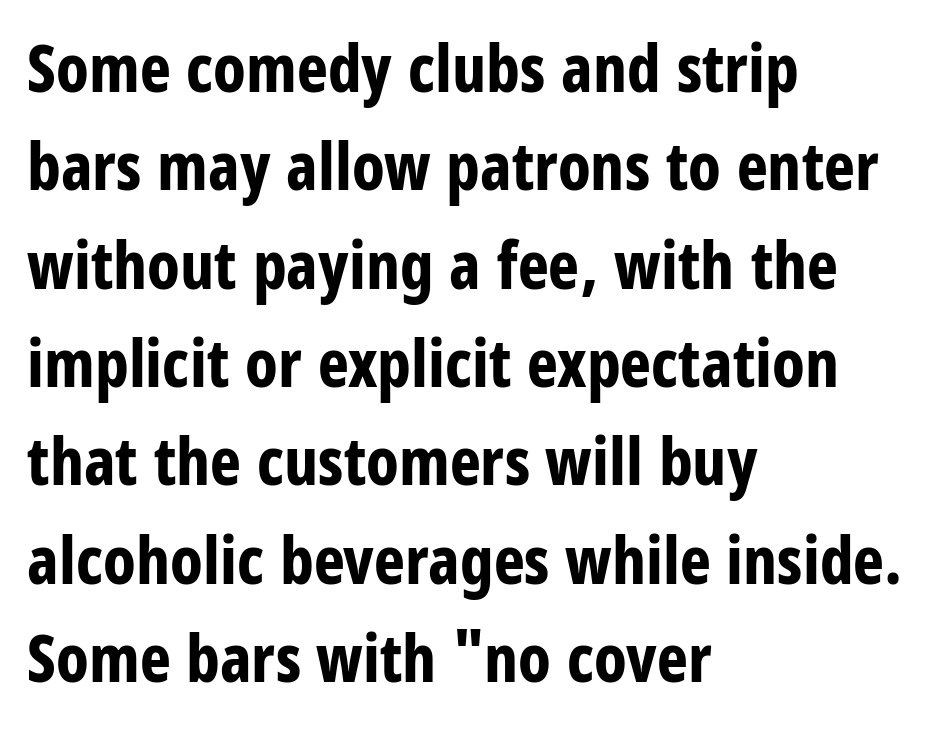
The image shows 66 px bold, condensed sans-serif type, upright; set left-aligned, normal line spacing (1.49x), normal letter spacing, not underlined; low stroke contrast and a large x-height.
